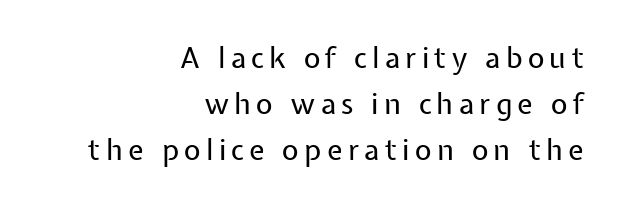
{"serif": "no", "italic": "no", "bold": "no", "weight": "regular", "width": "normal", "stroke_contrast": "low", "x_height": "medium", "monospaced": "no", "underline": "no", "align": "right", "line_spacing": "normal", "line_spacing_ratio": 1.58, "glyph_px": 29}
